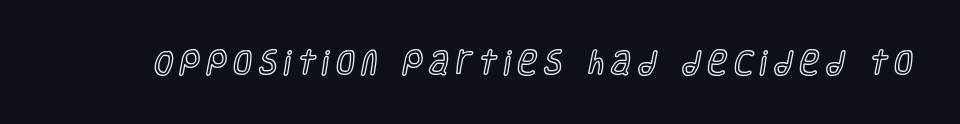
Q: Is the text italic (slanted)? A: Yes.
Q: Is the text underlined? A: No.
Q: Is the spacing between letters normal or unusually wide? A: Unusually wide.
